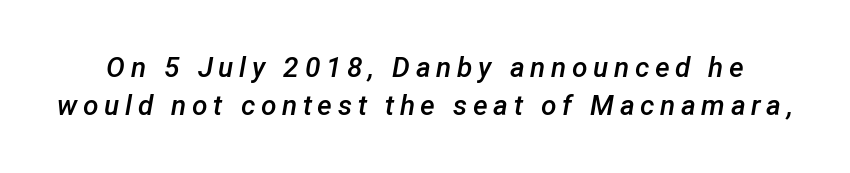
Q: Is the text bold? A: Semi-bold.
Q: Is the text italic (slanted)? A: Yes, it leans right by about 12 degrees.
Q: Is the text underlined? A: No.
Q: Is the spacing between letters normal or unusually wide? A: Unusually wide.
Q: Is the spacing between lines tight, normal or loose? A: Normal.
Q: Width (condensed, normal, or wide)? A: Normal.
Q: Stroke contrast? A: Low.
Q: x-height? A: Medium.
Q: Monospaced? A: No.
